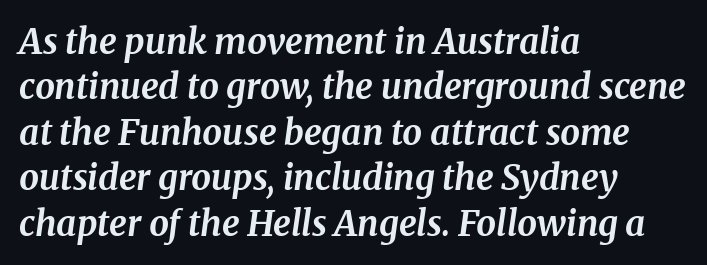
Q: Is the text bold? A: Yes.
Q: Is the text italic (slanted)? A: Yes, it leans right by about 8 degrees.
Q: Is the typeface a serif or a sans-serif typeface? A: Serif.
Q: Is the text underlined? A: No.
Q: How is the paragraph aligned? A: Left-aligned.
Q: Is the spacing between letters normal or unusually wide? A: Normal.
Q: Is the spacing between lines tight, normal or loose? A: Normal.
Q: Width (condensed, normal, or wide)? A: Normal.
Q: Stroke contrast? A: Medium.
Q: x-height? A: Medium.
Q: Monospaced? A: No.
